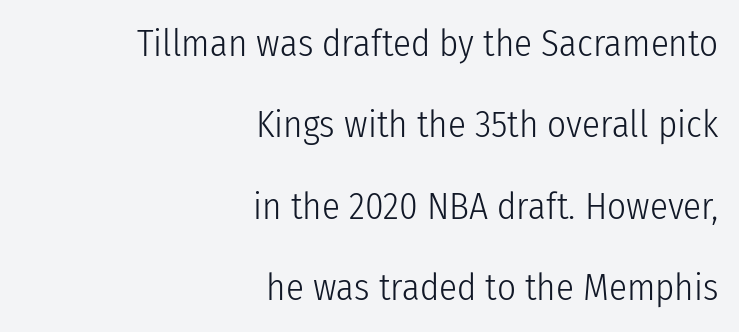
{"serif": "no", "italic": "no", "bold": "no", "weight": "light", "width": "condensed", "stroke_contrast": "low", "x_height": "medium", "monospaced": "no", "underline": "no", "align": "right", "line_spacing": "loose", "line_spacing_ratio": 2.2, "letter_spacing": "normal", "letter_spacing_em": 0.0, "glyph_px": 37}
